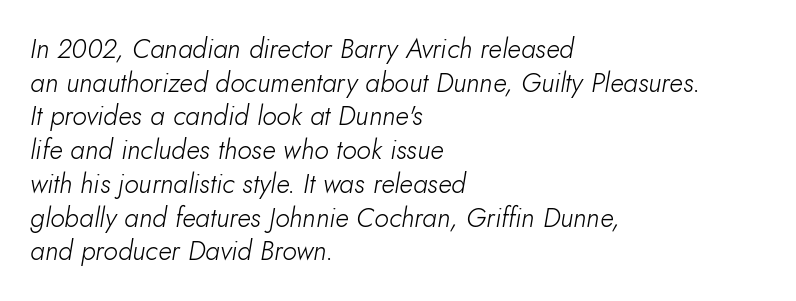
{"italic": "yes", "lean": "right", "slant_degrees": 10, "bold": "no", "underline": "no", "align": "left", "line_spacing": "normal", "line_spacing_ratio": 1.25, "letter_spacing": "normal", "letter_spacing_em": 0.0, "glyph_px": 27}
